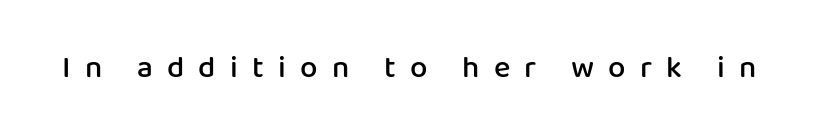
{"serif": "no", "italic": "no", "bold": "semi", "weight": "semibold", "width": "normal", "stroke_contrast": "low", "x_height": "medium", "monospaced": "no", "underline": "no", "letter_spacing": "wide", "letter_spacing_em": 0.46, "glyph_px": 31}
